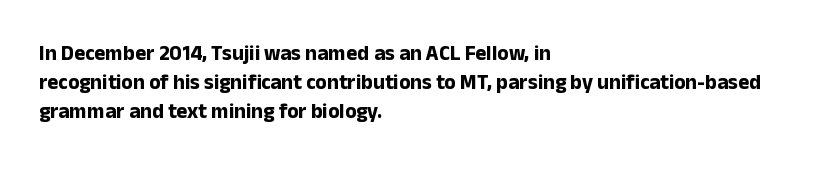
Q: Is the text bold? A: Yes.
Q: Is the text italic (slanted)? A: No, it is upright.
Q: Is the text underlined? A: No.
Q: How is the paragraph aligned? A: Left-aligned.
Q: Is the spacing between letters normal or unusually wide? A: Normal.
Q: Is the spacing between lines tight, normal or loose? A: Normal.
